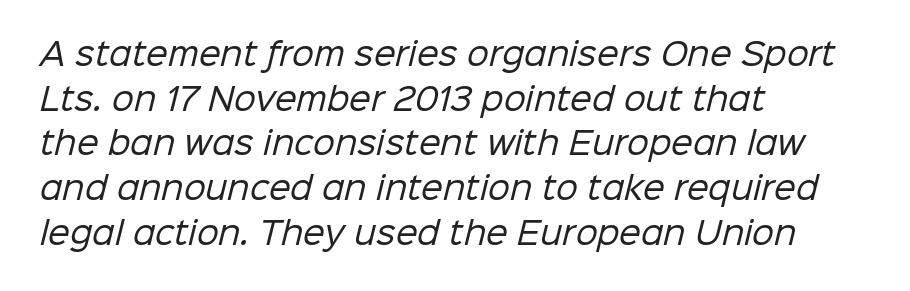
{"serif": "no", "bold": "no", "weight": "regular", "width": "normal", "stroke_contrast": "low", "x_height": "medium", "monospaced": "no", "underline": "no", "align": "left", "line_spacing": "normal", "line_spacing_ratio": 1.44, "letter_spacing": "normal", "letter_spacing_em": 0.0, "glyph_px": 31}
